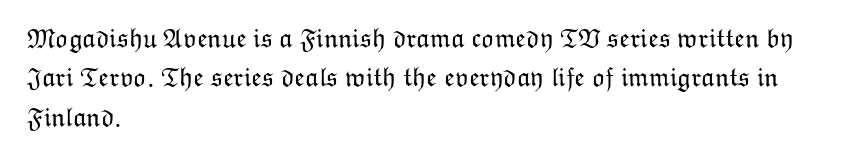
The image shows 27 px text type, upright; set left-aligned, normal line spacing (1.46x), normal letter spacing, not underlined.
